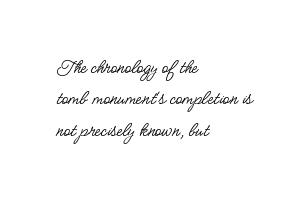
Q: Is the text bold? A: No.
Q: Is the text italic (slanted)? A: Yes.
Q: Is the text underlined? A: No.
Q: How is the paragraph aligned? A: Left-aligned.
Q: Is the spacing between letters normal or unusually wide? A: Normal.
Q: Is the spacing between lines tight, normal or loose? A: Normal.
